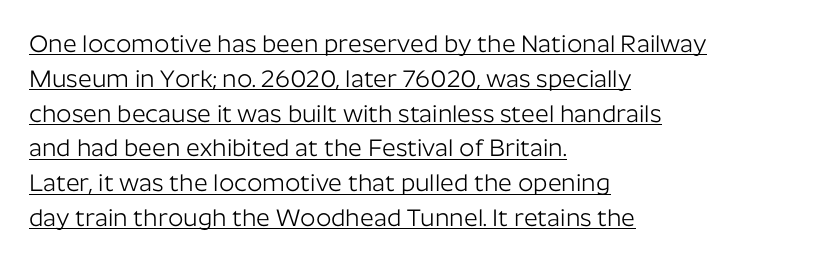
{"italic": "no", "bold": "no", "underline": "yes", "align": "left", "line_spacing": "normal", "line_spacing_ratio": 1.45, "letter_spacing": "normal", "letter_spacing_em": 0.0, "glyph_px": 24}
